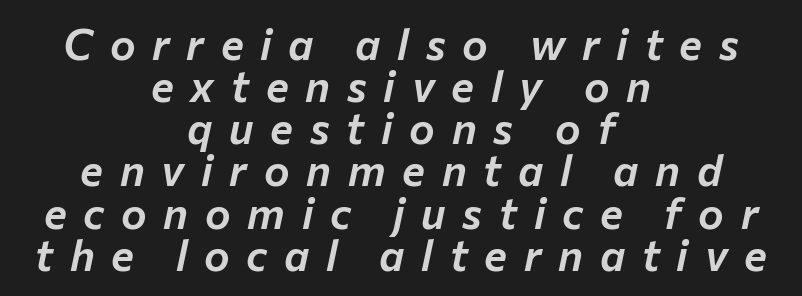
Q: Is the text italic (slanted)? A: Yes, it leans right by about 12 degrees.
Q: Is the text underlined? A: No.
Q: How is the paragraph aligned? A: Centered.
Q: Is the spacing between letters normal or unusually wide? A: Unusually wide.
Q: Is the spacing between lines tight, normal or loose? A: Tight.
Q: Width (condensed, normal, or wide)? A: Normal.
Q: Stroke contrast? A: Low.
Q: x-height? A: Medium.
Q: Monospaced? A: No.
